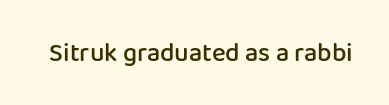
{"italic": "no", "bold": "semi", "underline": "no", "letter_spacing": "normal", "letter_spacing_em": 0.0, "glyph_px": 26}
